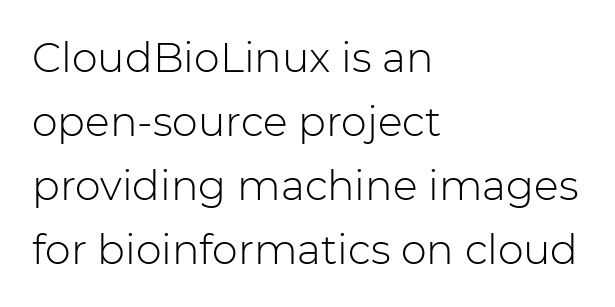
The cut favours lightness, reaching ordinary text weight at its darkest. The rendering keeps characters at their native spacing. The rag falls on the right side of this text block. The specimen omits any rule beneath the text block's lines. The rendering shows plain stroke endings on the letterforms — a sans-serif design.
